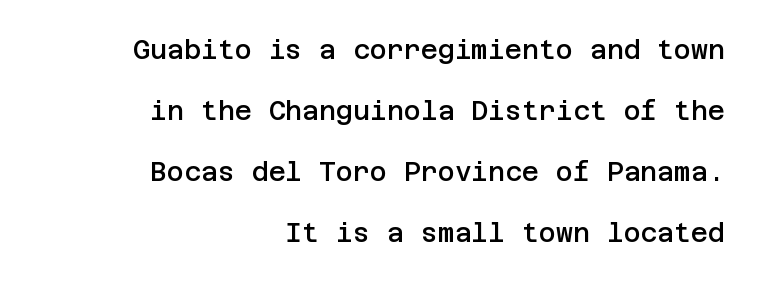
{"italic": "no", "bold": "semi", "underline": "no", "align": "right", "line_spacing": "loose", "line_spacing_ratio": 2.35, "letter_spacing": "normal", "letter_spacing_em": 0.0, "glyph_px": 26}
